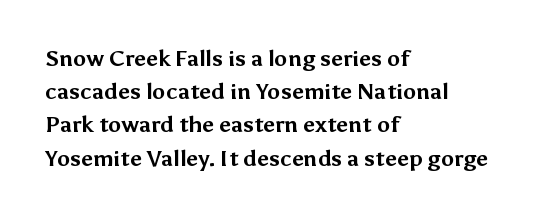
The image shows 22 px bold type, upright; set left-aligned, normal line spacing (1.51x), normal letter spacing, not underlined.
